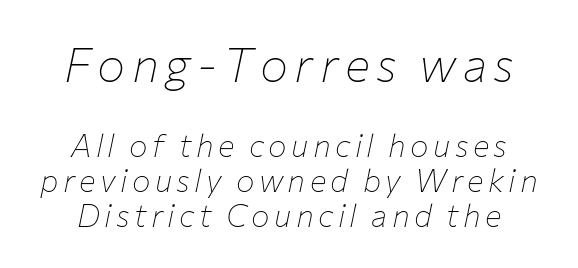
{"italic": "yes", "lean": "right", "slant_degrees": 12, "bold": "no", "weight": "thin", "width": "normal", "stroke_contrast": "low", "x_height": "medium", "monospaced": "no", "underline": "no", "line_spacing": "tight", "line_spacing_ratio": 1.13, "larger_block": "first", "size_ratio": 1.52, "glyph_px": 47}
